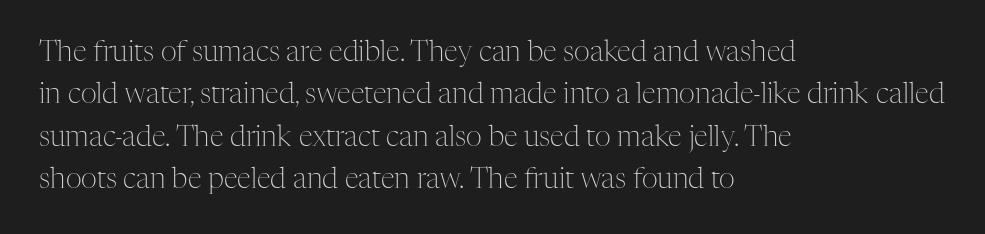
Q: Is the text bold? A: No.
Q: Is the text italic (slanted)? A: No, it is upright.
Q: Is the typeface a serif or a sans-serif typeface? A: Serif.
Q: Is the text underlined? A: No.
Q: How is the paragraph aligned? A: Left-aligned.
Q: Is the spacing between letters normal or unusually wide? A: Normal.
Q: Is the spacing between lines tight, normal or loose? A: Normal.
Q: Width (condensed, normal, or wide)? A: Normal.
Q: Stroke contrast? A: Medium.
Q: x-height? A: Medium.
Q: Monospaced? A: No.
